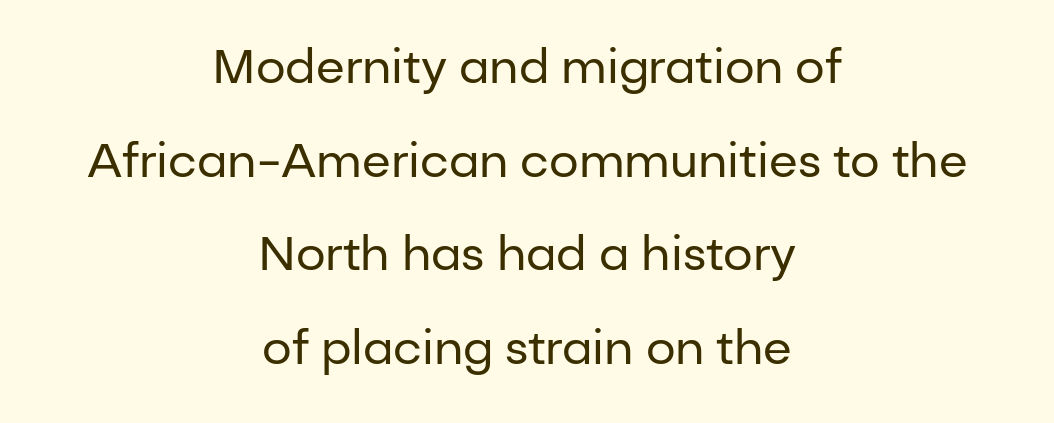
{"serif": "no", "italic": "no", "bold": "no", "weight": "regular", "width": "normal", "stroke_contrast": "low", "x_height": "medium", "monospaced": "no", "underline": "no", "align": "center", "line_spacing": "loose", "line_spacing_ratio": 1.99, "letter_spacing": "normal", "letter_spacing_em": 0.0, "glyph_px": 47}
